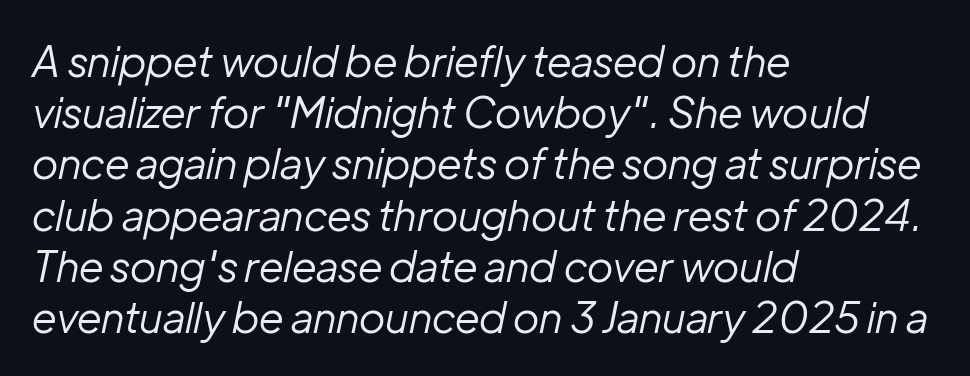
The compositor pushed each line to the left boundary. The letterforms sit shoulder to shoulder at normal distance. Underline: absent. No letter is thick-stroked: the sample isn't bold.
